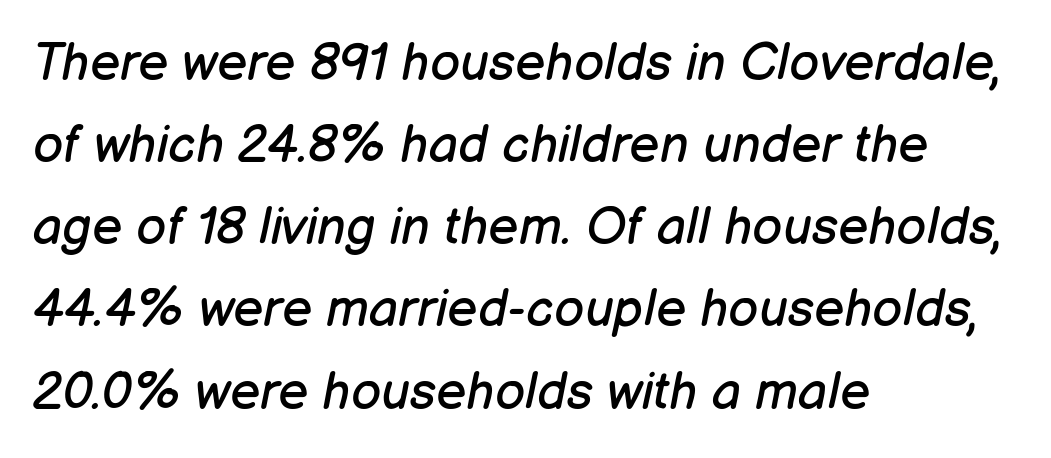
The image shows 52 px regular-weight type, italic (leaning right); set left-aligned, normal line spacing (1.58x), normal letter spacing, not underlined; low stroke contrast and a medium x-height.
